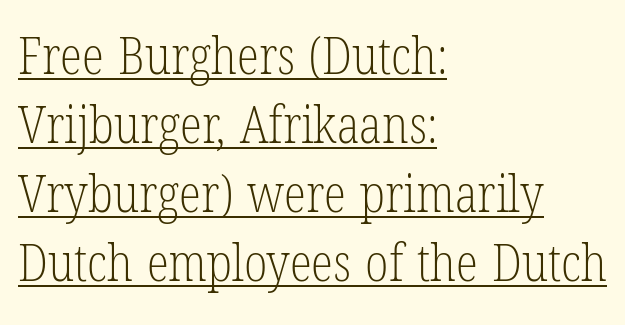
{"serif": "yes", "italic": "no", "bold": "no", "weight": "light", "width": "condensed", "stroke_contrast": "low", "x_height": "medium", "monospaced": "no", "underline": "yes", "align": "left", "line_spacing": "normal", "line_spacing_ratio": 1.35, "letter_spacing": "normal", "letter_spacing_em": 0.0, "glyph_px": 51}
